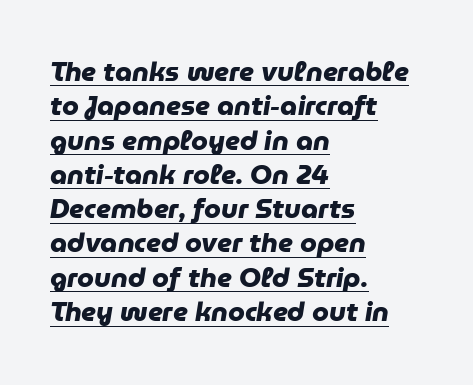
Q: Is the text bold? A: Yes.
Q: Is the text underlined? A: Yes.
Q: How is the paragraph aligned? A: Left-aligned.
Q: Is the spacing between letters normal or unusually wide? A: Normal.
Q: Is the spacing between lines tight, normal or loose? A: Normal.
